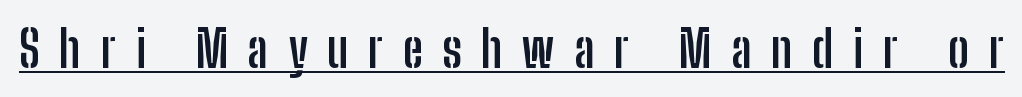
Q: Is the text bold? A: Yes.
Q: Is the text italic (slanted)? A: No, it is upright.
Q: Is the typeface a serif or a sans-serif typeface? A: Sans-serif.
Q: Is the text underlined? A: Yes.
Q: Is the spacing between letters normal or unusually wide? A: Unusually wide.
Q: Width (condensed, normal, or wide)? A: Condensed.
Q: Stroke contrast? A: Low.
Q: x-height? A: Medium.
Q: Monospaced? A: No.
